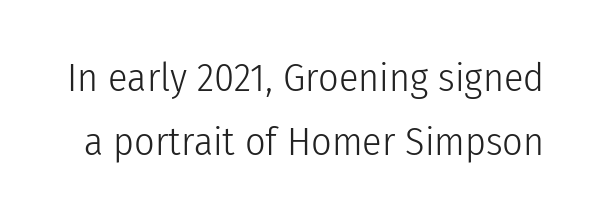
The image shows 40 px light, condensed sans-serif type, upright; set normal line spacing (1.59x), normal letter spacing, not underlined; low stroke contrast and a medium x-height.
